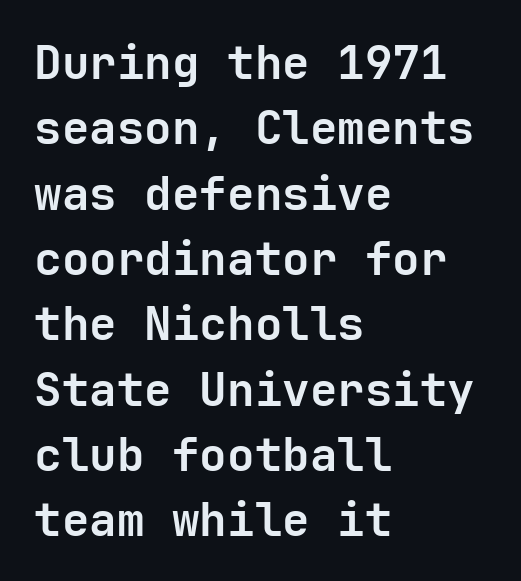
The image shows 46 px semibold sans-serif type, upright; set left-aligned, normal line spacing (1.42x), normal letter spacing, not underlined; low stroke contrast and a medium x-height.
